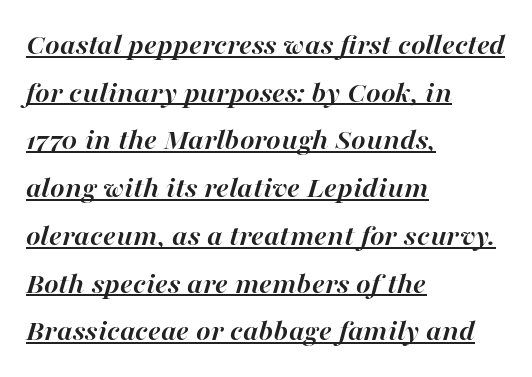
The font's italic variant was chosen for this text. Tracking here is standard; glyphs follow each other at the usual distance. A rule runs beneath these lines of type. Each letter keeps its own natural width here, so spacing adapts to shape. Students, observe: this is what conventionally led text looks like.
